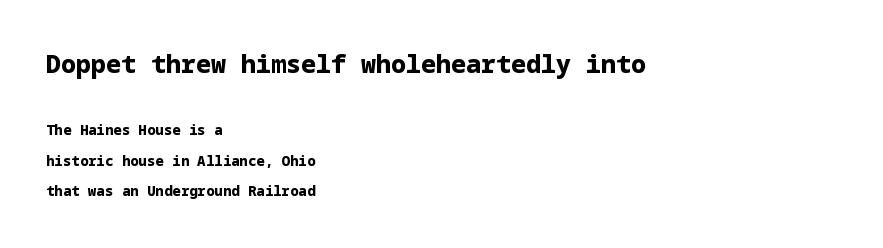
{"italic": "no", "bold": "yes", "underline": "no", "align": "left", "line_spacing": "loose", "line_spacing_ratio": 2.17, "letter_spacing": "normal", "letter_spacing_em": 0.0, "larger_block": "first", "size_ratio": 1.79, "glyph_px": 25}
